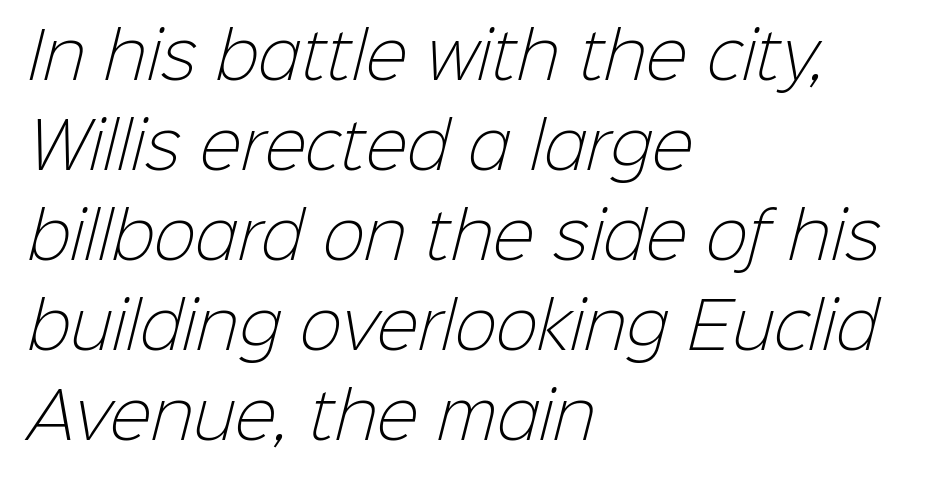
{"serif": "no", "bold": "no", "weight": "light", "width": "normal", "stroke_contrast": "low", "x_height": "medium", "monospaced": "no", "underline": "no", "align": "left", "line_spacing": "normal", "line_spacing_ratio": 1.43, "letter_spacing": "normal", "letter_spacing_em": 0.0, "glyph_px": 63}
